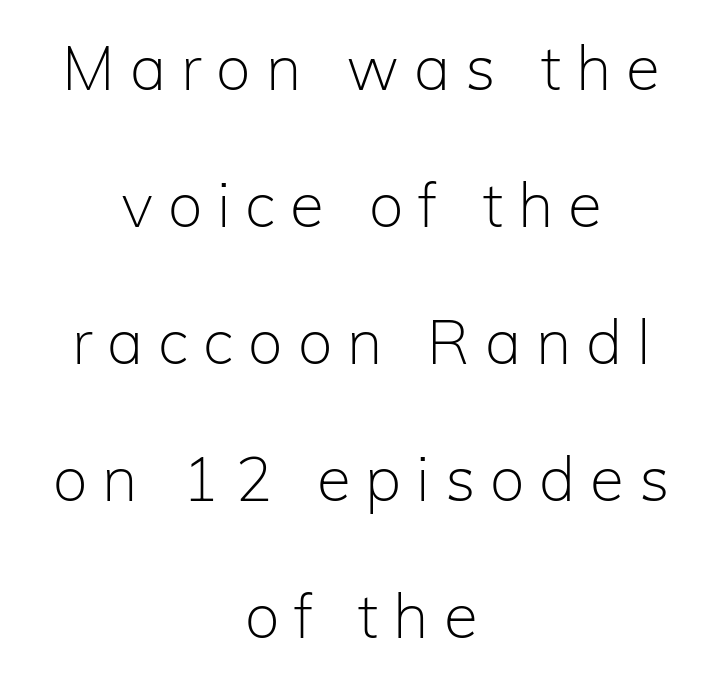
Q: Is the text bold? A: No.
Q: Is the text italic (slanted)? A: No, it is upright.
Q: Is the typeface a serif or a sans-serif typeface? A: Sans-serif.
Q: Is the text underlined? A: No.
Q: How is the paragraph aligned? A: Centered.
Q: Is the spacing between letters normal or unusually wide? A: Unusually wide.
Q: Is the spacing between lines tight, normal or loose? A: Loose.
Q: Width (condensed, normal, or wide)? A: Normal.
Q: Stroke contrast? A: Low.
Q: x-height? A: Medium.
Q: Monospaced? A: No.
